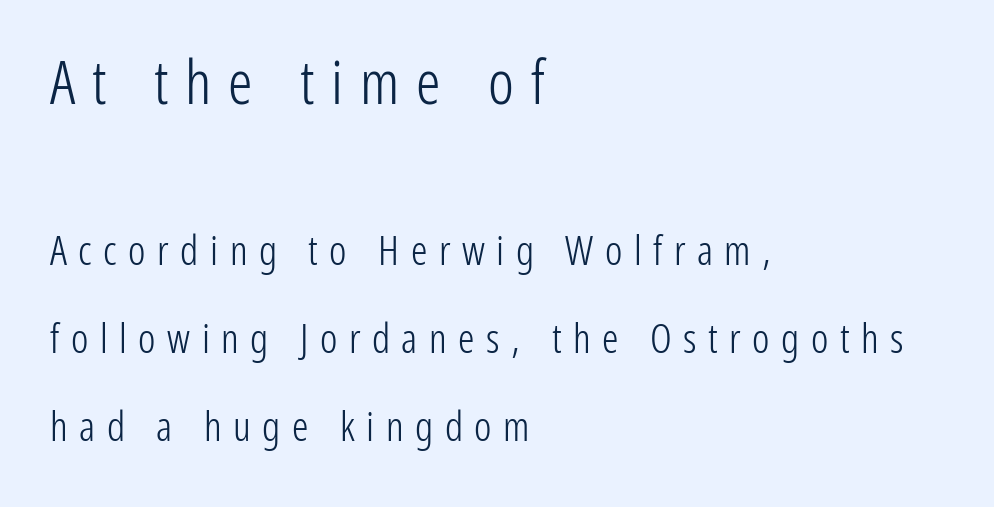
The image shows 61 px light, condensed sans-serif type, upright; set left-aligned, loose line spacing (2.14x), unusually wide letter spacing (+0.28 em), not underlined; the first (top) block is 1.49x larger; low stroke contrast and a medium x-height.
